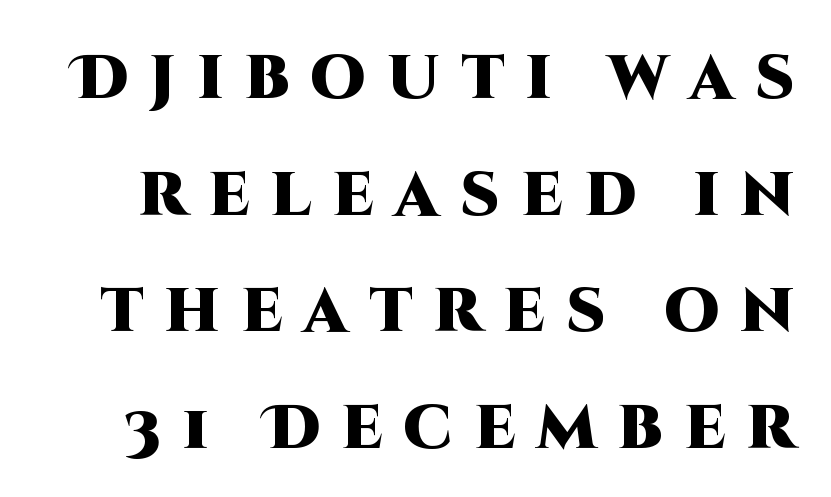
Q: Is the text bold? A: Yes.
Q: Is the text italic (slanted)? A: No, it is upright.
Q: Is the typeface a serif or a sans-serif typeface? A: Sans-serif.
Q: Is the text underlined? A: No.
Q: Is the spacing between letters normal or unusually wide? A: Unusually wide.
Q: Width (condensed, normal, or wide)? A: Normal.
Q: Stroke contrast? A: High.
Q: x-height? A: Large.
Q: Monospaced? A: No.
